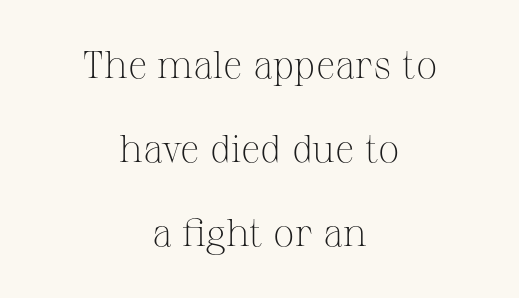
{"serif": "yes", "italic": "no", "bold": "no", "weight": "light", "width": "normal", "stroke_contrast": "medium", "x_height": "medium", "monospaced": "no", "underline": "no", "align": "center", "line_spacing": "loose", "line_spacing_ratio": 2.21, "letter_spacing": "normal", "letter_spacing_em": 0.0, "glyph_px": 38}
